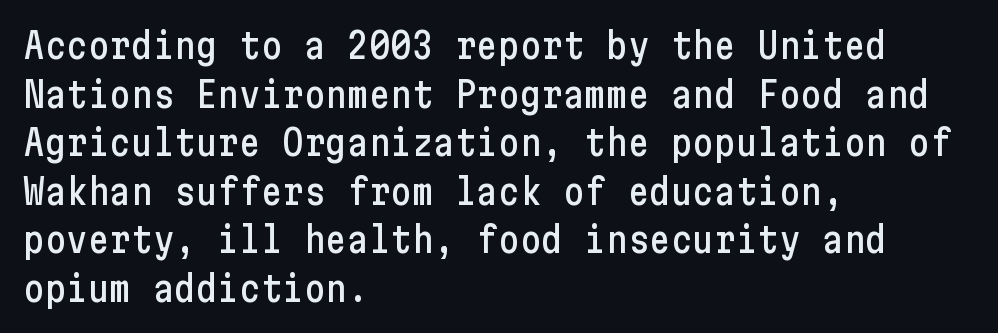
{"serif": "no", "italic": "no", "width": "condensed", "stroke_contrast": "low", "x_height": "medium", "underline": "no", "align": "left", "line_spacing": "normal", "line_spacing_ratio": 1.35, "letter_spacing": "normal", "letter_spacing_em": 0.0, "glyph_px": 36}
